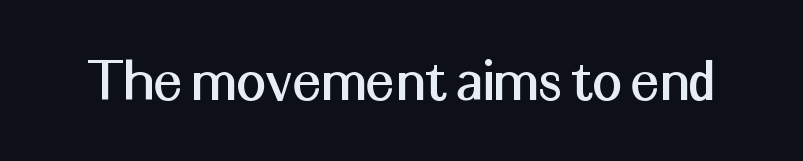
The image shows 65 px sans-serif type, upright; set normal letter spacing, not underlined; medium stroke contrast and a medium x-height.
